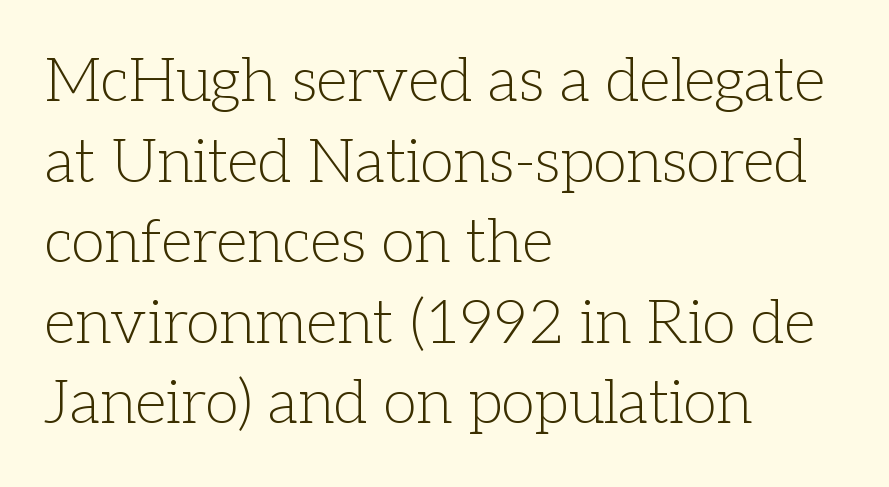
Compared with typical body copy, the letter spacing here is the same. The cut favours lightness, reaching ordinary text weight at its darkest. Note the varied advance widths — an 'i' is clearly narrower than an 'm'. The letters stand straight up with perfectly vertical stems. This rendering features lettering with no underline. A serif font was chosen for this passage.
